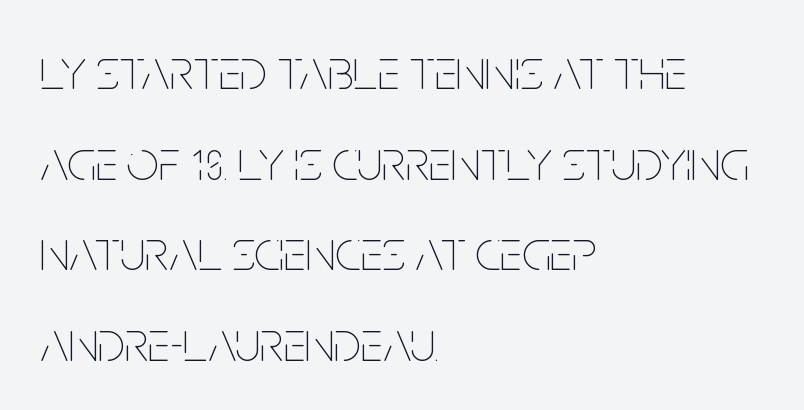
Every character sits straight up, as roman type does. Each letter keeps its own natural width here, so spacing adapts to shape. Unbolded letterforms with no extra heft. The rendering uses a moderate line-height, typical for paragraphs. Spacing between characters is what you'd get straight out of the box.
